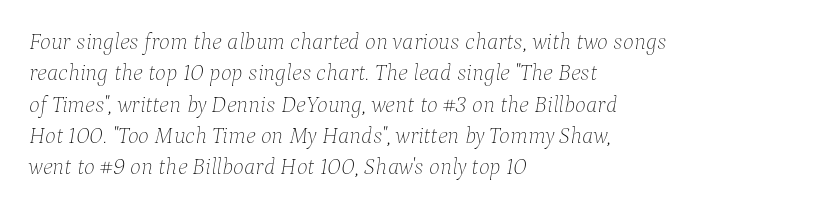
{"italic": "yes", "lean": "right", "slant_degrees": 9, "bold": "no", "underline": "no", "align": "left", "line_spacing": "normal", "line_spacing_ratio": 1.36, "letter_spacing": "normal", "letter_spacing_em": 0.0, "glyph_px": 23}
